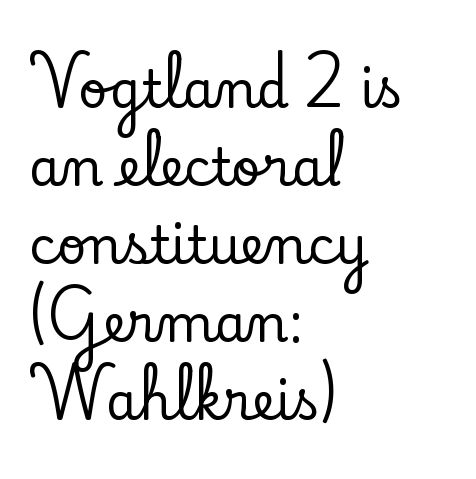
{"serif": "yes", "italic": "no", "width": "normal", "stroke_contrast": "low", "x_height": "small", "monospaced": "no", "underline": "no", "align": "left", "line_spacing": "normal", "line_spacing_ratio": 1.53, "letter_spacing": "normal", "letter_spacing_em": 0.0, "glyph_px": 51}
